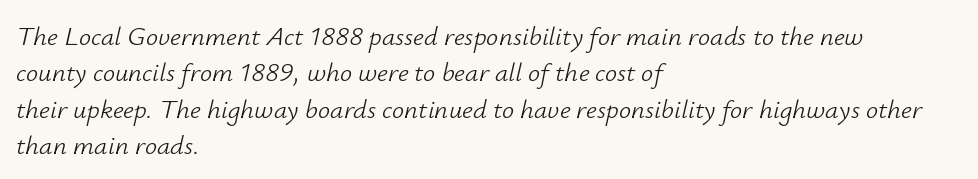
Q: Is the text bold? A: No.
Q: Is the text italic (slanted)? A: Yes, it leans right by about 12 degrees.
Q: Is the text underlined? A: No.
Q: How is the paragraph aligned? A: Left-aligned.
Q: Is the spacing between letters normal or unusually wide? A: Normal.
Q: Is the spacing between lines tight, normal or loose? A: Normal.
